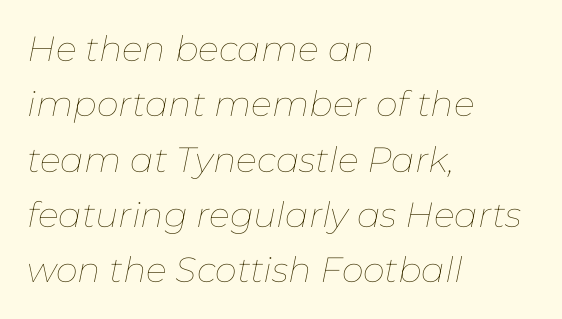
The image shows 35 px thin type, italic (leaning right); set left-aligned, normal line spacing (1.58x), normal letter spacing, not underlined; low stroke contrast and a medium x-height.
